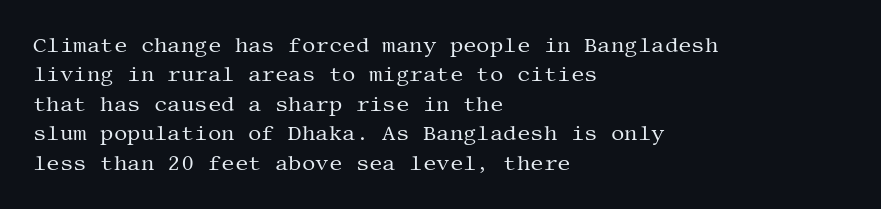
Q: Is the text bold? A: No.
Q: Is the text italic (slanted)? A: No, it is upright.
Q: Is the text underlined? A: No.
Q: How is the paragraph aligned? A: Left-aligned.
Q: Is the spacing between letters normal or unusually wide? A: Normal.
Q: Is the spacing between lines tight, normal or loose? A: Normal.
